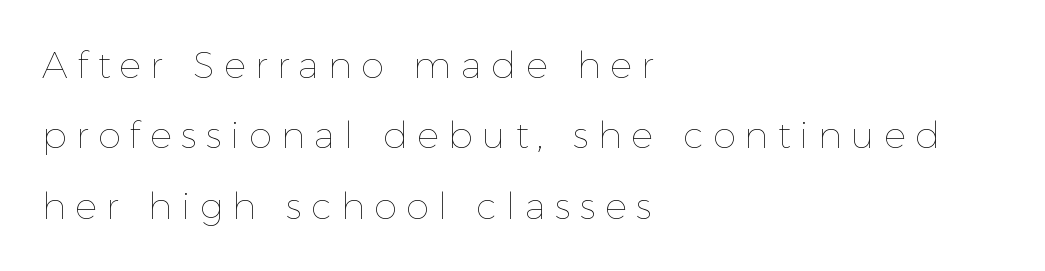
If you drew a ruler down the left edge, every line would touch it. The font sits on the lighter half of the weight spectrum, regular included. The gap between lines stays unmarked. This rendering widens character spacing well past its baseline value. Spacing verdict: proportional, widths tailored to each character.
